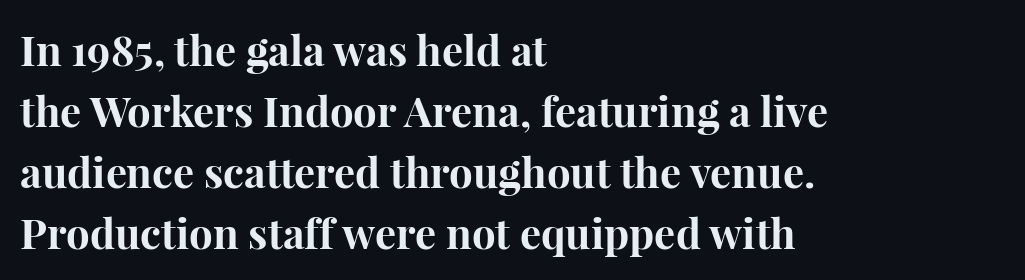
The image shows 42 px bold serif type, upright; set left-aligned, normal line spacing (1.45x), normal letter spacing, not underlined; high stroke contrast and a medium x-height.
